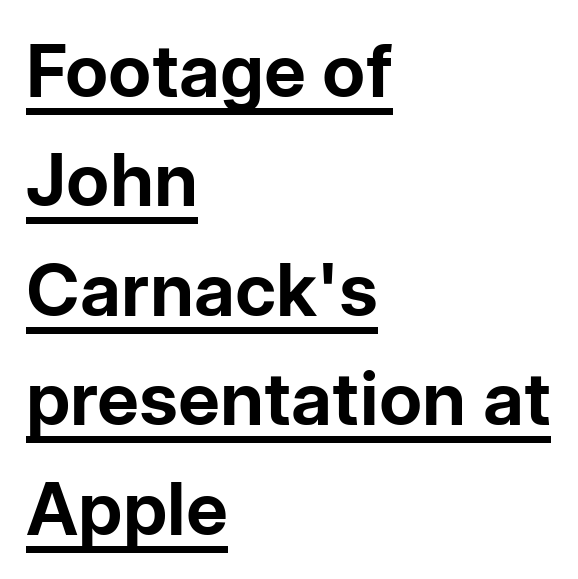
The image shows 73 px bold sans-serif type, upright; set left-aligned, normal line spacing (1.5x), normal letter spacing, underlined; low stroke contrast and a medium x-height.
